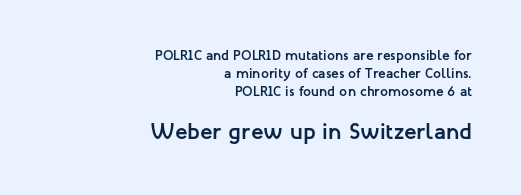
The image shows 23 px bold type, upright; set right-aligned, normal line spacing (1.28x), normal letter spacing, not underlined; the second (bottom) block is 1.64x larger.
